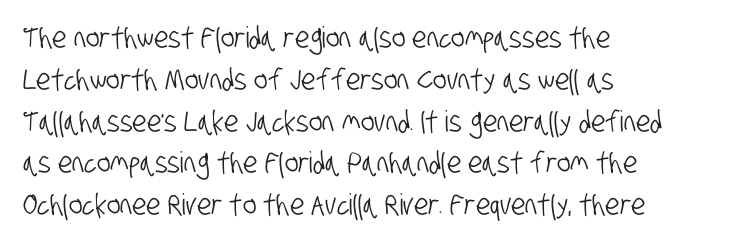
{"serif": "no", "width": "condensed", "stroke_contrast": "low", "x_height": "large", "monospaced": "no", "underline": "no", "align": "left", "line_spacing": "normal", "line_spacing_ratio": 1.44, "letter_spacing": "normal", "letter_spacing_em": 0.0, "glyph_px": 29}
